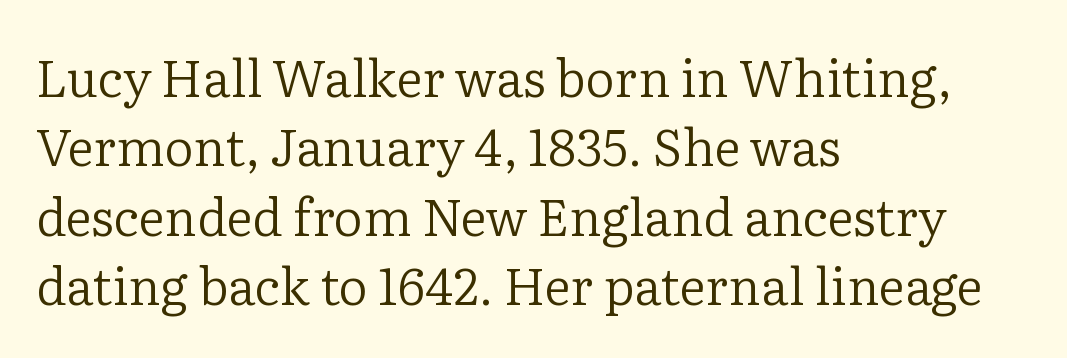
One-word summary of the alignment: left. Interline gaps are of average width in this sample. These lines are rendered in a variable-pitch font. The specimen reads as upright at a glance. Lines of text with bare space underneath. These lines are composed in type with serifs.
